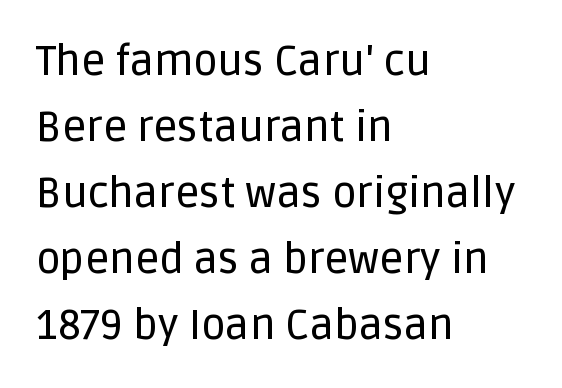
{"serif": "no", "italic": "no", "width": "normal", "stroke_contrast": "low", "x_height": "large", "monospaced": "no", "underline": "no", "align": "left", "line_spacing": "normal", "line_spacing_ratio": 1.57, "letter_spacing": "normal", "letter_spacing_em": 0.0, "glyph_px": 42}
